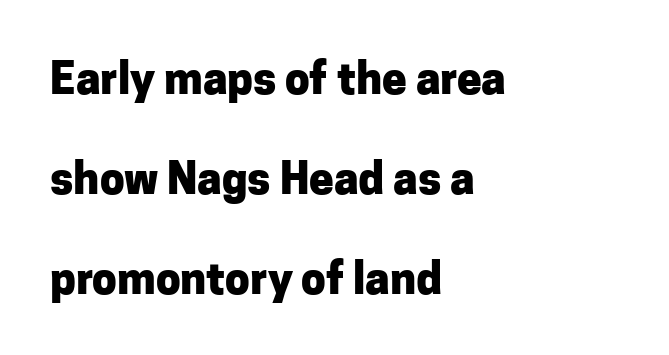
Weight check: bold — yes, fully. Does the leading feel generous? Absolutely, it's lavish. These lines are rendered in a variable-pitch font. This sample uses a sans-serif face.
